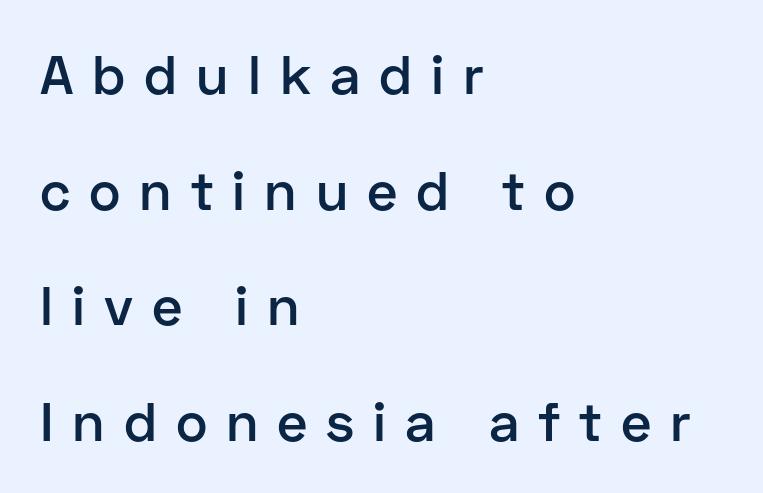
{"serif": "no", "italic": "no", "bold": "semi", "weight": "semibold", "width": "normal", "stroke_contrast": "low", "x_height": "medium", "monospaced": "no", "underline": "no", "align": "left", "line_spacing": "loose", "line_spacing_ratio": 2.14, "letter_spacing": "wide", "letter_spacing_em": 0.35, "glyph_px": 54}
